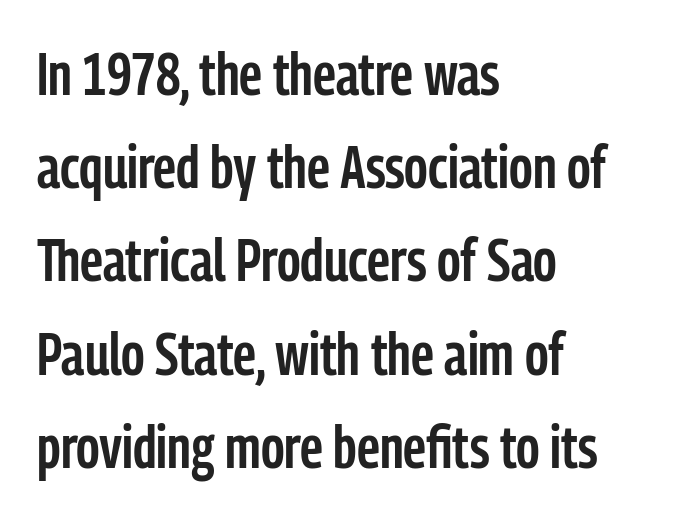
The image shows 59 px semibold, condensed sans-serif type, upright; set left-aligned, normal line spacing (1.58x), normal letter spacing, not underlined; low stroke contrast and a medium x-height.
